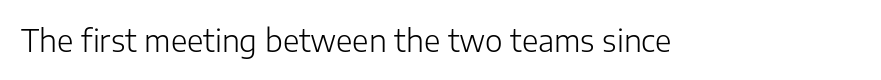
The image shows 30 px light sans-serif type, upright; set normal letter spacing, not underlined; low stroke contrast and a medium x-height.
